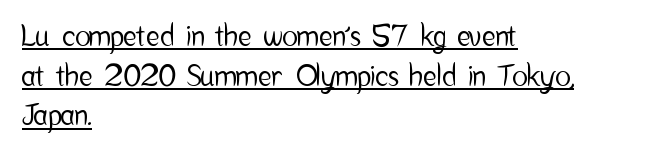
Q: Is the text italic (slanted)? A: No, it is upright.
Q: Is the typeface a serif or a sans-serif typeface? A: Sans-serif.
Q: Is the text underlined? A: Yes.
Q: How is the paragraph aligned? A: Left-aligned.
Q: Is the spacing between letters normal or unusually wide? A: Normal.
Q: Is the spacing between lines tight, normal or loose? A: Normal.
Q: Width (condensed, normal, or wide)? A: Condensed.
Q: Stroke contrast? A: Low.
Q: x-height? A: Medium.
Q: Monospaced? A: No.
